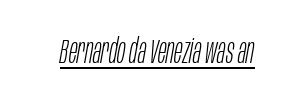
{"italic": "yes", "lean": "right", "slant_degrees": 10, "bold": "no", "weight": "light", "width": "condensed", "stroke_contrast": "low", "x_height": "large", "monospaced": "no", "underline": "yes", "letter_spacing": "normal", "letter_spacing_em": 0.0, "glyph_px": 35}
